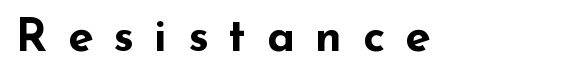
{"serif": "no", "italic": "no", "bold": "yes", "weight": "bold", "width": "wide", "stroke_contrast": "low", "x_height": "small", "monospaced": "no", "underline": "no", "letter_spacing": "wide", "letter_spacing_em": 0.44, "glyph_px": 46}
